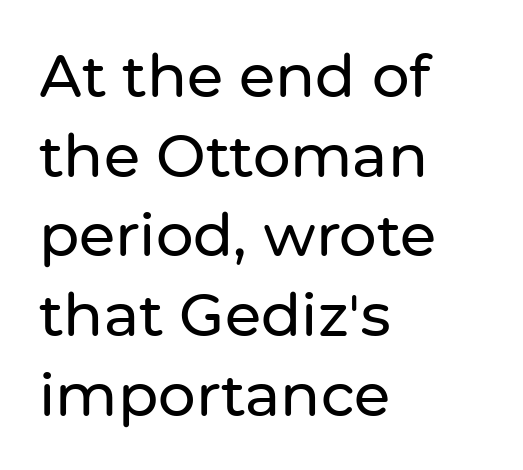
{"serif": "no", "italic": "no", "width": "normal", "stroke_contrast": "low", "x_height": "medium", "monospaced": "no", "underline": "no", "align": "left", "line_spacing": "normal", "line_spacing_ratio": 1.35, "letter_spacing": "normal", "letter_spacing_em": 0.0, "glyph_px": 59}
